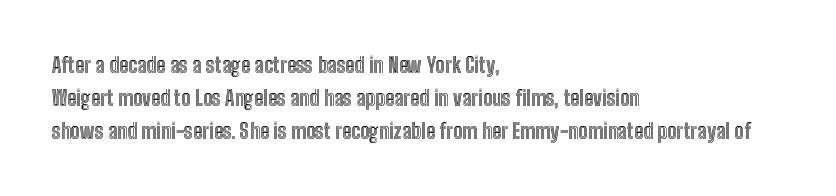
{"italic": "no", "underline": "no", "align": "left", "line_spacing": "normal", "line_spacing_ratio": 1.56, "letter_spacing": "normal", "letter_spacing_em": 0.0, "glyph_px": 21}
